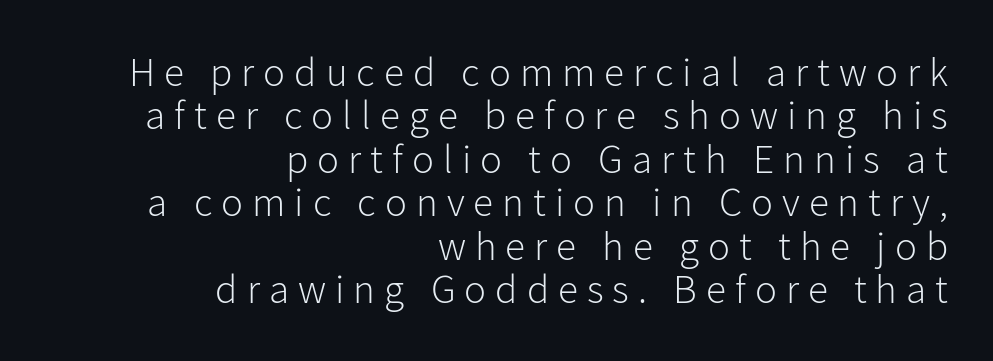
Q: Is the text bold? A: No.
Q: Is the text italic (slanted)? A: No, it is upright.
Q: Is the typeface a serif or a sans-serif typeface? A: Sans-serif.
Q: Is the text underlined? A: No.
Q: How is the paragraph aligned? A: Right-aligned.
Q: Is the spacing between letters normal or unusually wide? A: Unusually wide.
Q: Is the spacing between lines tight, normal or loose? A: Tight.
Q: Width (condensed, normal, or wide)? A: Normal.
Q: Stroke contrast? A: Low.
Q: x-height? A: Medium.
Q: Monospaced? A: No.
